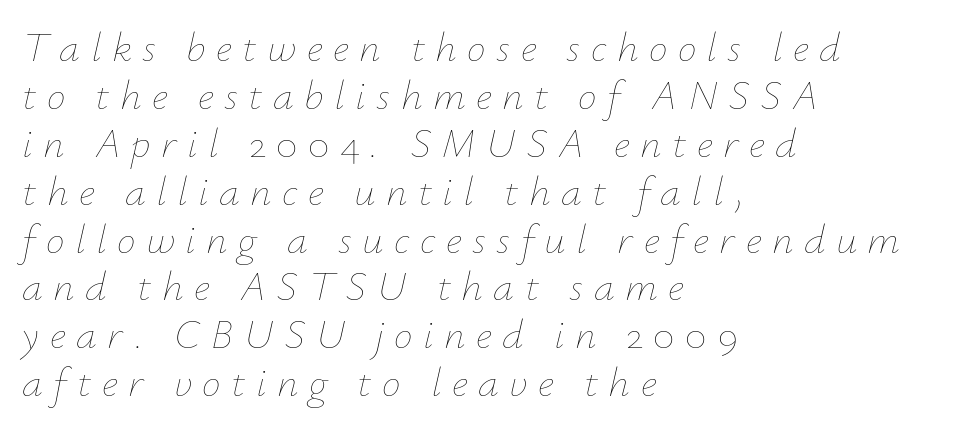
The image shows 42 px thin type, italic (leaning right); set left-aligned, tight line spacing (1.14x), unusually wide letter spacing (+0.25 em), not underlined; low stroke contrast and a small x-height.
